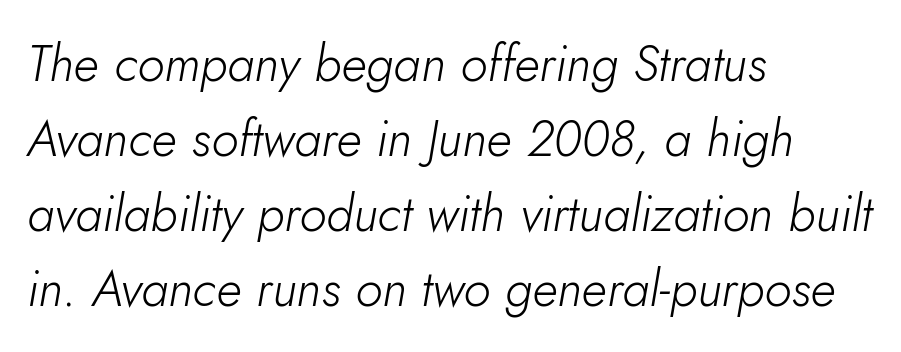
{"italic": "yes", "lean": "right", "slant_degrees": 10, "bold": "no", "weight": "light", "width": "normal", "stroke_contrast": "low", "x_height": "small", "monospaced": "no", "underline": "no", "align": "left", "line_spacing": "normal", "line_spacing_ratio": 1.5, "letter_spacing": "normal", "letter_spacing_em": 0.0, "glyph_px": 50}
